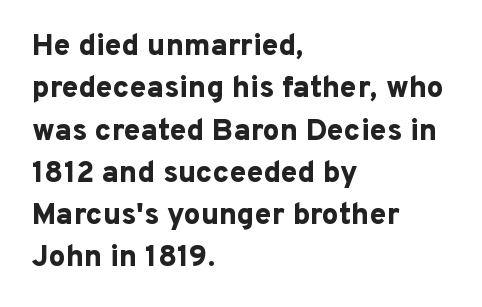
The image shows 30 px bold sans-serif type, upright; set left-aligned, normal line spacing (1.41x), normal letter spacing, not underlined; low stroke contrast and a medium x-height.
